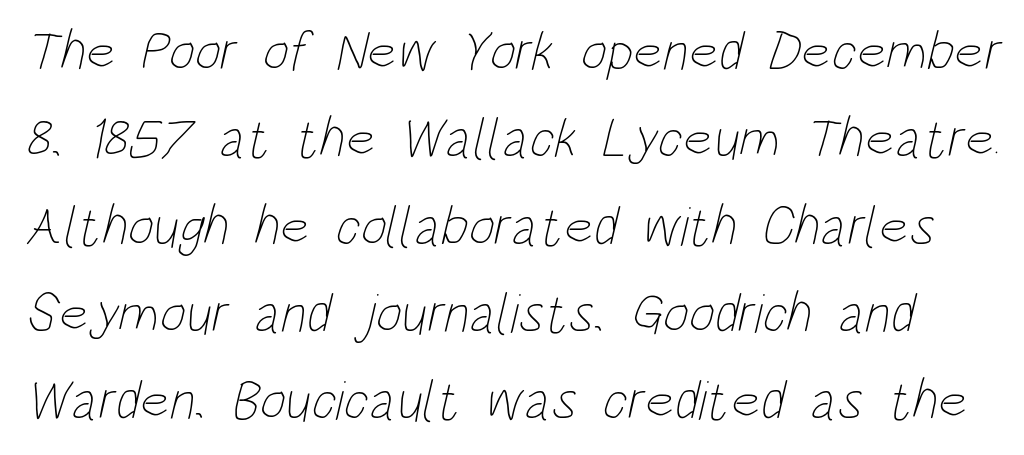
Q: Is the text bold? A: No.
Q: Is the text underlined? A: No.
Q: Is the spacing between letters normal or unusually wide? A: Normal.
Q: Is the spacing between lines tight, normal or loose? A: Normal.
Q: Width (condensed, normal, or wide)? A: Condensed.
Q: Stroke contrast? A: Low.
Q: x-height? A: Large.
Q: Monospaced? A: No.
